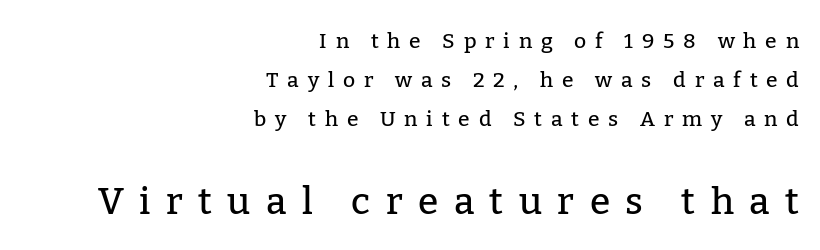
Line endings align vertically; line beginnings do not. Scale increases going downward across the two blocks. A typesetter would call this heavily tracked-out type. Type without underlining.
